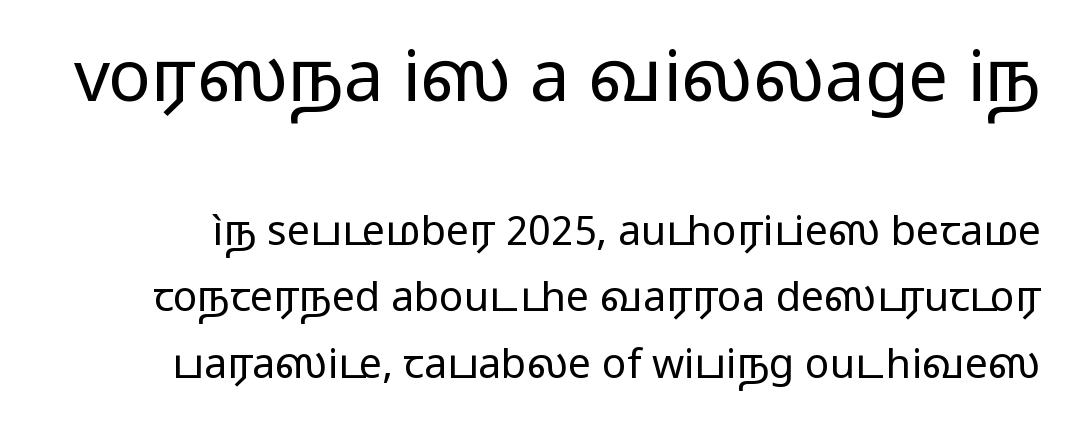
{"serif": "no", "italic": "no", "bold": "no", "weight": "regular", "width": "wide", "stroke_contrast": "low", "x_height": "medium", "monospaced": "no", "underline": "no", "line_spacing": "normal", "line_spacing_ratio": 1.62, "letter_spacing": "normal", "letter_spacing_em": 0.0, "larger_block": "first", "size_ratio": 1.73, "glyph_px": 71}
